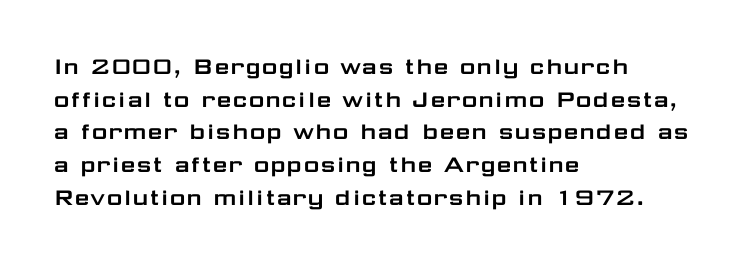
Words float on clear page, feet unadorned. Words appear dense and cohesive because spacing is normal. The lettering holds an erect, upright posture throughout. If you drew a ruler down the left edge, every line would touch it.
